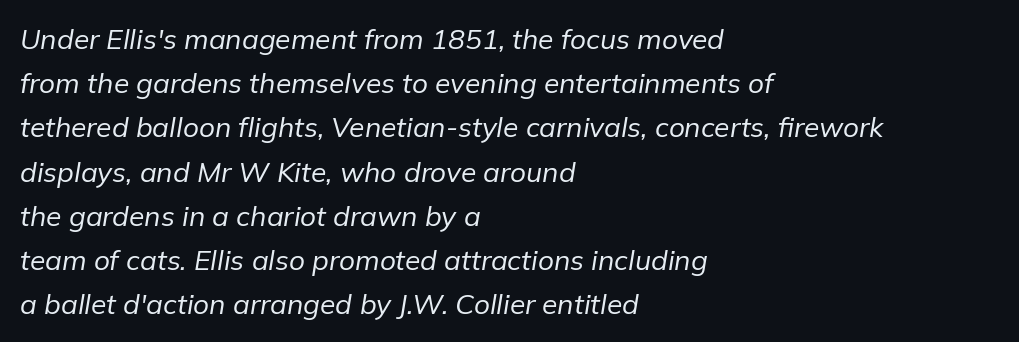
The face looks like a standard text weight, possibly lighter. Only glyphs here, with clear space below each row. There's an unmistakable incline to the writing here. The letterforms sit shoulder to shoulder at normal distance.
